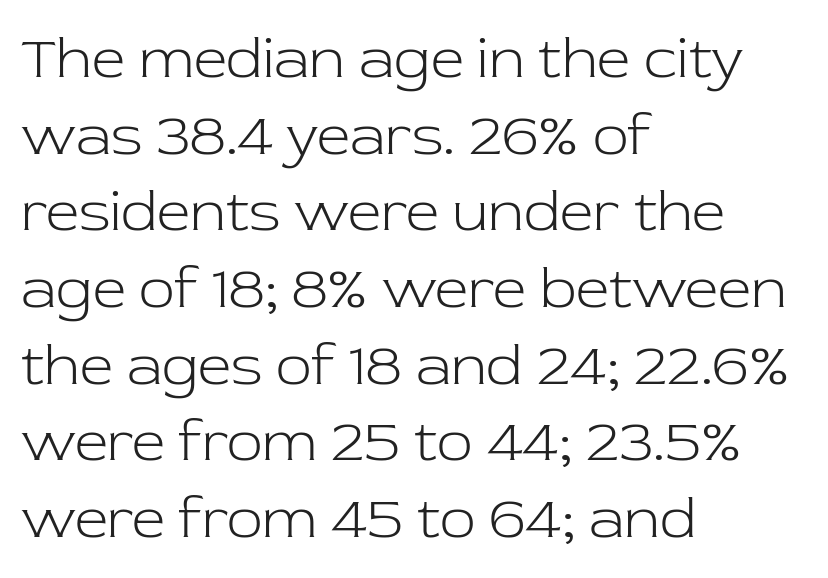
The image shows 59 px light serif type, upright; set left-aligned, normal line spacing (1.3x), normal letter spacing, not underlined; low stroke contrast and a medium x-height.
